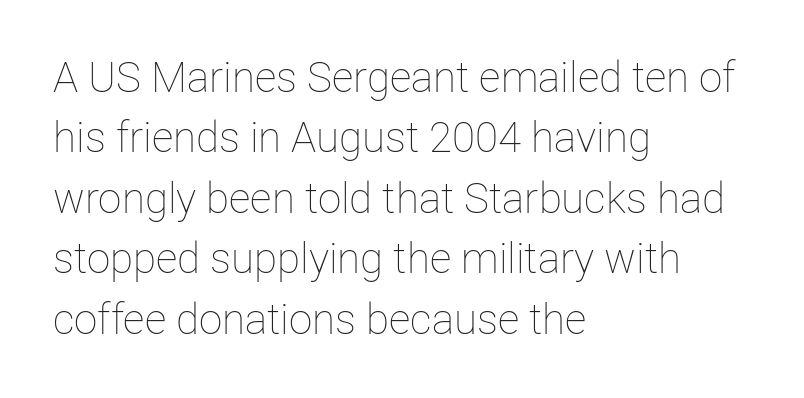
Looks like regular typesetting: each glyph gets only the width it needs. Evenly set lines give the paragraph a standard silhouette. Does extra space separate the letters? No, they use regular spacing. Ascenders rise straight up at ninety degrees. Compared with a centered layout, this one pins lines to the left instead.
